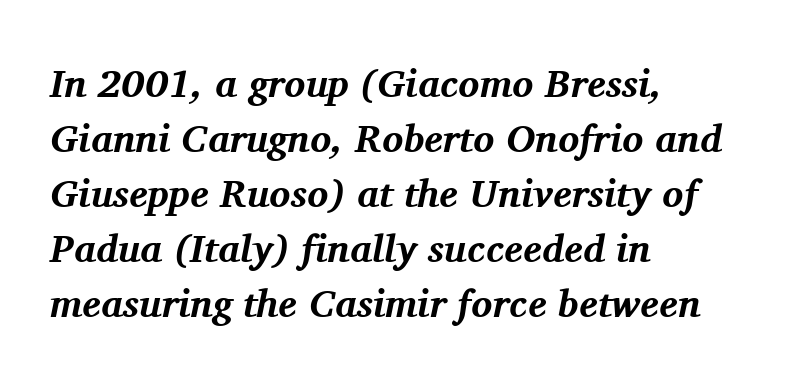
Q: Is the text bold? A: Yes.
Q: Is the text italic (slanted)? A: Yes, it leans right by about 11 degrees.
Q: Is the typeface a serif or a sans-serif typeface? A: Serif.
Q: Is the text underlined? A: No.
Q: How is the paragraph aligned? A: Left-aligned.
Q: Is the spacing between letters normal or unusually wide? A: Normal.
Q: Is the spacing between lines tight, normal or loose? A: Normal.
Q: Width (condensed, normal, or wide)? A: Normal.
Q: Stroke contrast? A: Medium.
Q: x-height? A: Medium.
Q: Monospaced? A: No.
